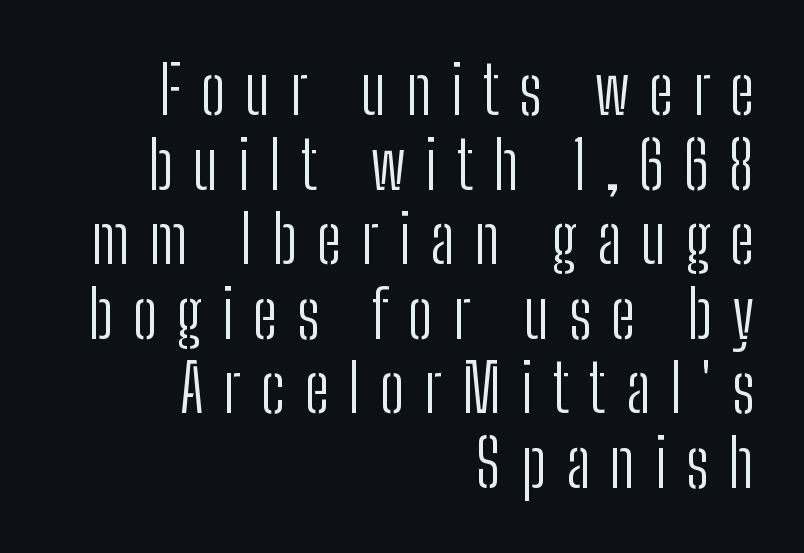
The image shows 66 px light, condensed sans-serif type, upright; set right-aligned, tight line spacing (1.13x), unusually wide letter spacing (+0.3 em), not underlined; low stroke contrast and a medium x-height.
